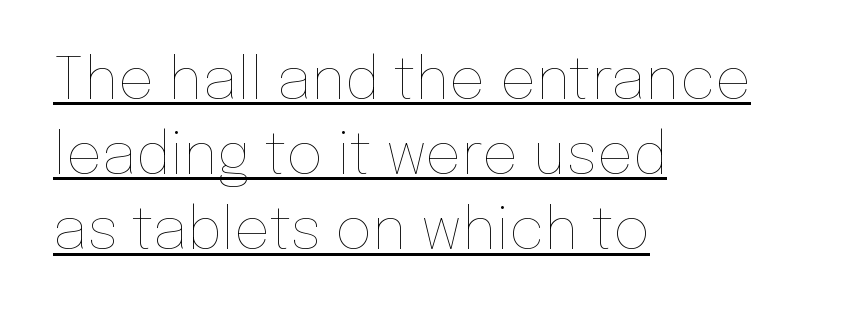
Glyph-to-glyph distance matches everyday printed text. The paragraph has a hard left edge and a soft right edge. Posture: straight, roman, zero tilt. Leading matches the norm, producing a regular column. The letters advance in unequal steps, a hallmark of proportional type.
